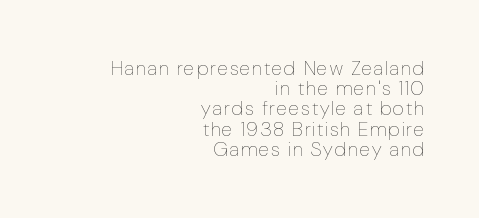
Q: Is the text bold? A: No.
Q: Is the text italic (slanted)? A: No, it is upright.
Q: Is the text underlined? A: No.
Q: How is the paragraph aligned? A: Right-aligned.
Q: Is the spacing between lines tight, normal or loose? A: Tight.
